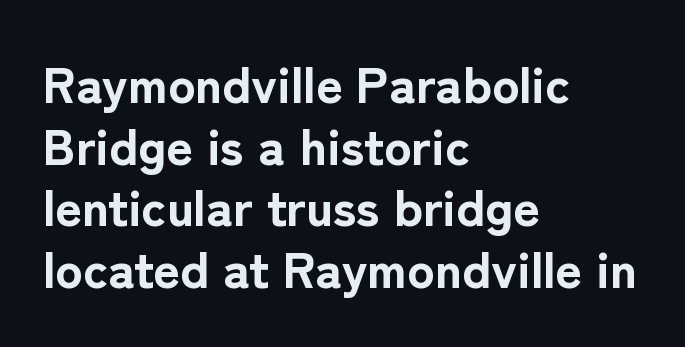
{"serif": "no", "italic": "no", "bold": "yes", "weight": "bold", "width": "normal", "stroke_contrast": "low", "x_height": "medium", "monospaced": "no", "underline": "no", "align": "left", "line_spacing_ratio": 1.21, "letter_spacing": "normal", "letter_spacing_em": 0.0, "glyph_px": 51}
